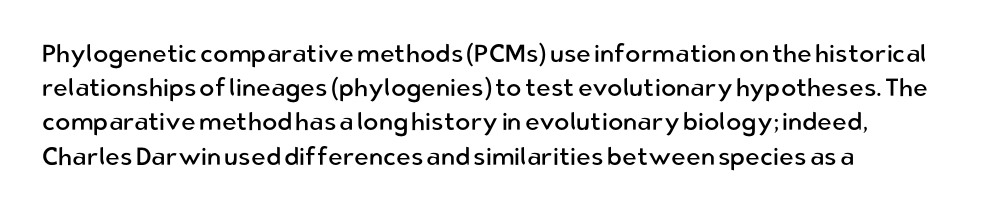
Q: Is the text bold? A: No.
Q: Is the text italic (slanted)? A: No, it is upright.
Q: Is the text underlined? A: No.
Q: How is the paragraph aligned? A: Left-aligned.
Q: Is the spacing between letters normal or unusually wide? A: Normal.
Q: Is the spacing between lines tight, normal or loose? A: Normal.
